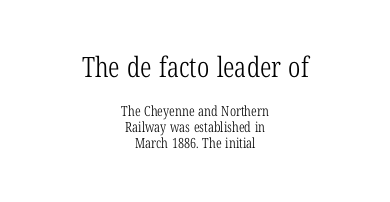
Q: Is the text bold? A: No.
Q: Is the text italic (slanted)? A: No, it is upright.
Q: Is the typeface a serif or a sans-serif typeface? A: Serif.
Q: Is the text underlined? A: No.
Q: How is the paragraph aligned? A: Centered.
Q: Is the spacing between letters normal or unusually wide? A: Normal.
Q: Is the spacing between lines tight, normal or loose? A: Tight.
Q: Which block of text is set in a larger size, the first (top) or the second (bottom)? A: The first (top) one.
Q: Width (condensed, normal, or wide)? A: Condensed.
Q: Stroke contrast? A: Low.
Q: x-height? A: Medium.
Q: Monospaced? A: No.
